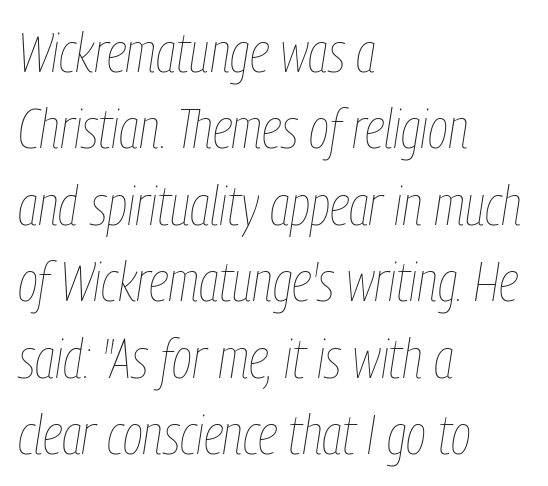
Tracking here is standard; glyphs follow each other at the usual distance. The zone under the glyphs is completely vacant. Leading: standard. The strokes carry an ordinary text weight at most. The rendering uses natural spacing where letterforms have individual widths. Rendered with sloped, italic letterforms.
